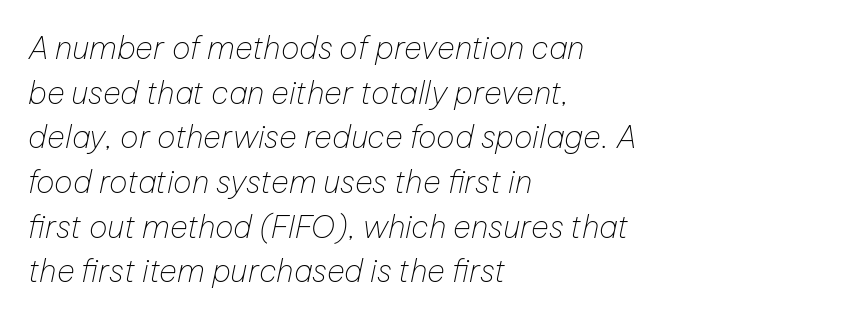
{"italic": "yes", "lean": "right", "slant_degrees": 12, "bold": "no", "weight": "thin", "width": "normal", "stroke_contrast": "low", "x_height": "medium", "monospaced": "no", "underline": "no", "align": "left", "line_spacing": "normal", "line_spacing_ratio": 1.44, "letter_spacing": "normal", "letter_spacing_em": 0.0, "glyph_px": 31}
